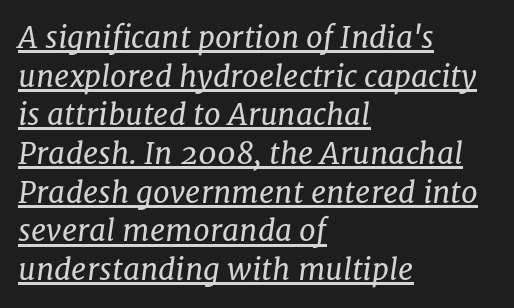
Designer's note — italics engaged. Left-aligned paragraph, ragged on the right. The characters are drawn with everyday or finer stroke widths. Leading matches the norm, producing a regular column. Do the characters align in a grid? No, the font is proportional.
